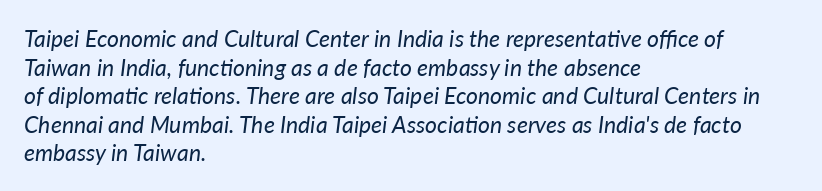
Q: Is the text bold? A: No.
Q: Is the text italic (slanted)? A: Yes, it leans right by about 7 degrees.
Q: Is the text underlined? A: No.
Q: How is the paragraph aligned? A: Left-aligned.
Q: Is the spacing between letters normal or unusually wide? A: Normal.
